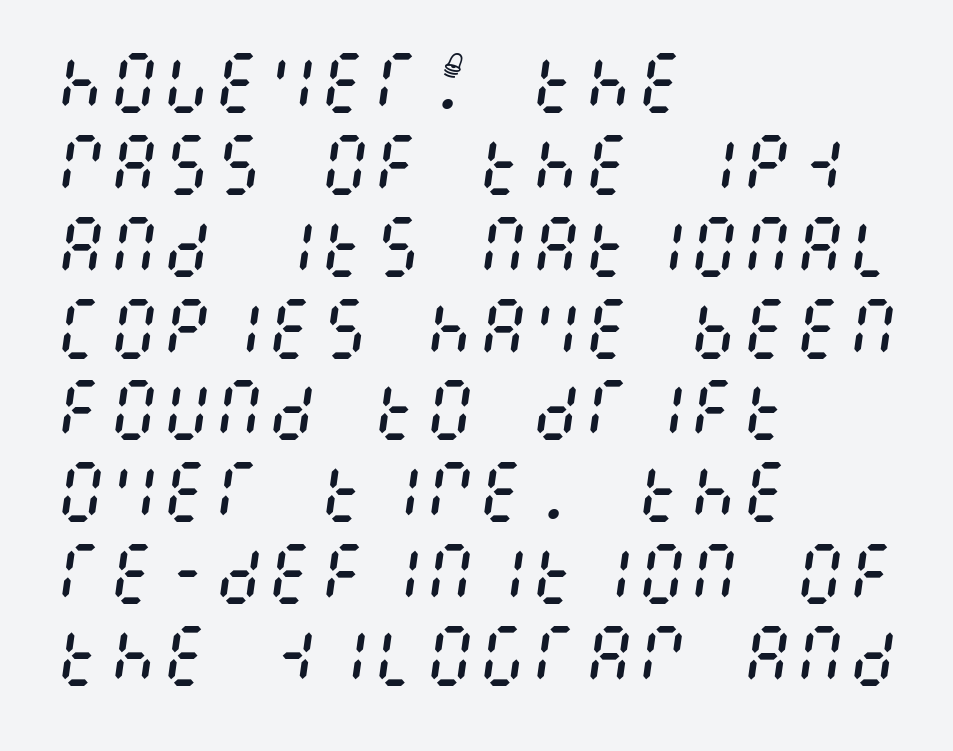
Q: Is the text bold? A: No.
Q: Is the text italic (slanted)? A: Yes, it leans right by about 8 degrees.
Q: Is the text underlined? A: No.
Q: How is the paragraph aligned? A: Left-aligned.
Q: Is the spacing between letters normal or unusually wide? A: Normal.
Q: Width (condensed, normal, or wide)? A: Condensed.
Q: Stroke contrast? A: Medium.
Q: x-height? A: Large.
